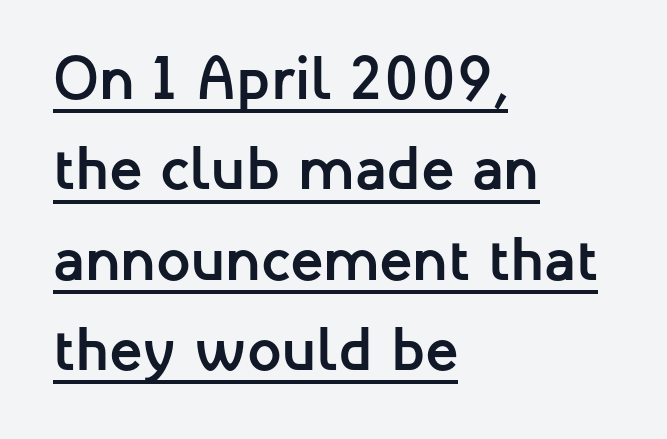
Strong, thick strokes mark this as bold type. The vertical gap from one line to the next is medium. Does the type have serifs? No, each stem ends abruptly. Ordinary non-slanted type is in use. The gaps between neighbouring characters are ordinary and unremarkable.
